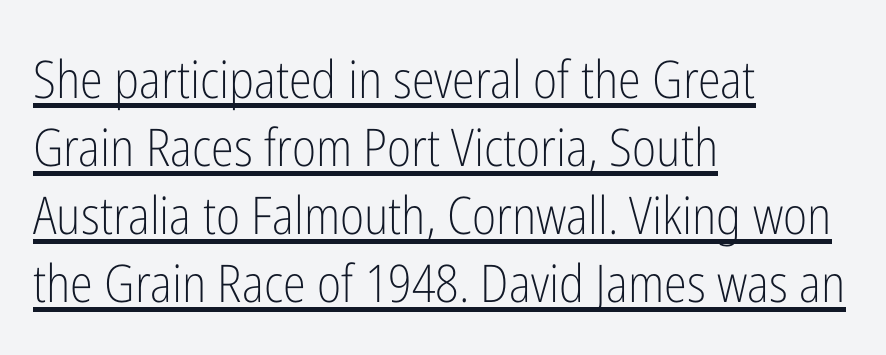
Q: Is the text bold? A: No.
Q: Is the text italic (slanted)? A: No, it is upright.
Q: Is the typeface a serif or a sans-serif typeface? A: Sans-serif.
Q: Is the text underlined? A: Yes.
Q: How is the paragraph aligned? A: Left-aligned.
Q: Is the spacing between letters normal or unusually wide? A: Normal.
Q: Is the spacing between lines tight, normal or loose? A: Normal.
Q: Width (condensed, normal, or wide)? A: Condensed.
Q: Stroke contrast? A: Low.
Q: x-height? A: Medium.
Q: Monospaced? A: No.
